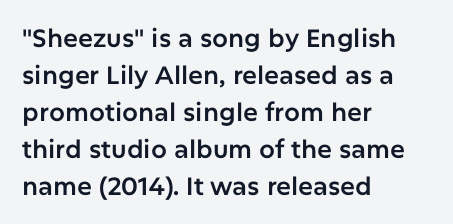
{"italic": "no", "underline": "no", "align": "left", "line_spacing": "normal", "line_spacing_ratio": 1.48, "letter_spacing": "normal", "letter_spacing_em": 0.0, "glyph_px": 25}
